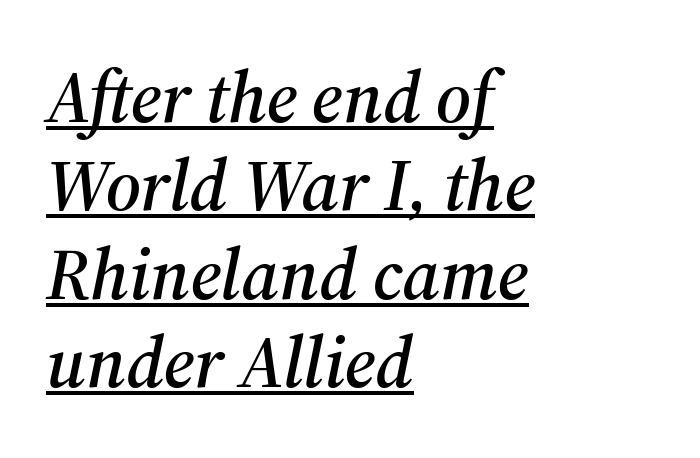
Is this a fixed-width face? No — the glyphs have proportional, varying widths. The font family rendered here belongs to the serif group. You can see a thin bar hugging the bottom of the glyphs. Look at the tracking — it's just the regular setting, nothing added. Typeset ragged right — the left edge is the straight one. Italic: yes, the glyphs are oblique.
